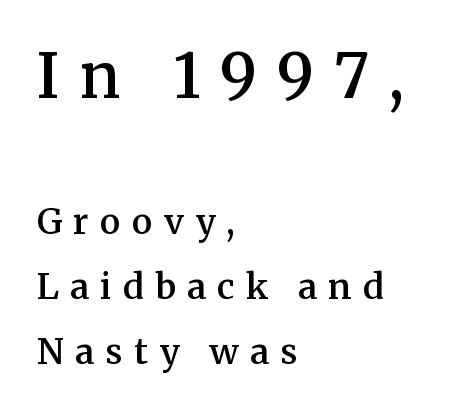
{"serif": "yes", "italic": "no", "bold": "semi", "weight": "semibold", "width": "normal", "stroke_contrast": "medium", "x_height": "medium", "monospaced": "no", "underline": "no", "align": "left", "line_spacing_ratio": 1.86, "letter_spacing": "wide", "letter_spacing_em": 0.32, "larger_block": "first", "size_ratio": 1.74, "glyph_px": 61}
